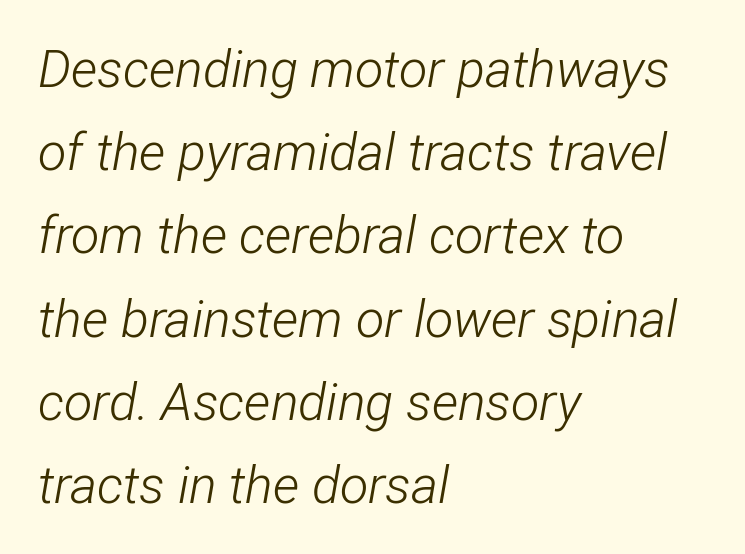
The image shows 52 px light, condensed type, italic (leaning right); set left-aligned, normal line spacing (1.6x), normal letter spacing, not underlined; low stroke contrast and a medium x-height.
